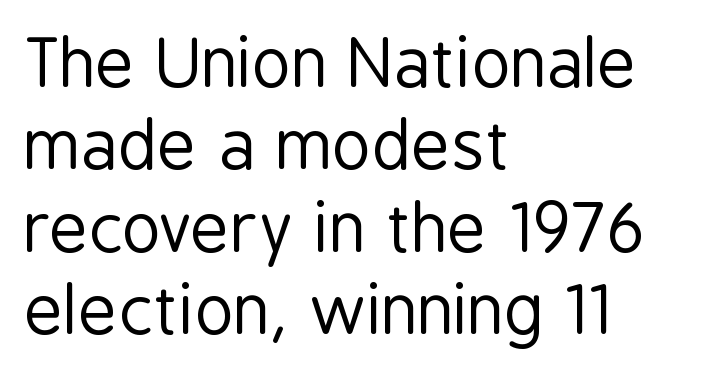
Q: Is the text bold? A: No.
Q: Is the text italic (slanted)? A: No, it is upright.
Q: Is the typeface a serif or a sans-serif typeface? A: Sans-serif.
Q: Is the text underlined? A: No.
Q: How is the paragraph aligned? A: Left-aligned.
Q: Is the spacing between letters normal or unusually wide? A: Normal.
Q: Width (condensed, normal, or wide)? A: Condensed.
Q: Stroke contrast? A: Low.
Q: x-height? A: Medium.
Q: Monospaced? A: No.
